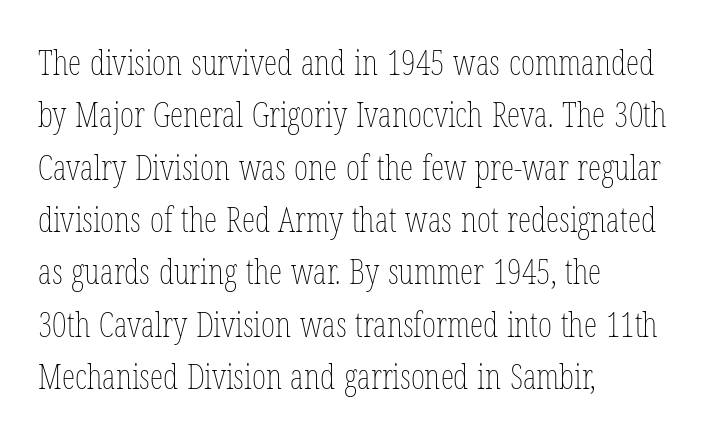
Only glyphs here, with clear space below each row. When letters stand straight like this, we call the style roman or upright. A student would call this left alignment; a typographer would say flush left, rag right. Character widths vary here, with narrow letters taking less room than wide ones. The font sits on the lighter half of the weight spectrum, regular included. This rendering leaves character spacing at its baseline value.
